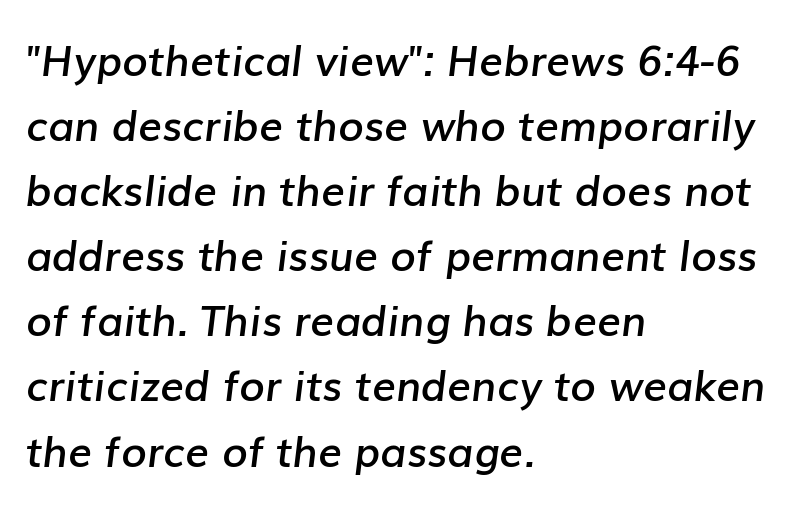
The passage shown is not underscored anywhere. The typesetting leans somewhat heavy: a semibold. Here the designer chose a conventional face with non-uniform glyph widths. These lines stack with their left ends in a neat column. Baseline-to-baseline distance is the conventional proportion of letter height.
